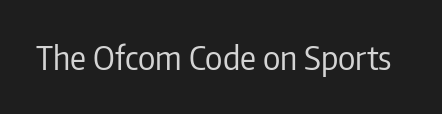
The image shows 33 px regular-weight, condensed sans-serif type, upright; set normal letter spacing, not underlined; low stroke contrast and a medium x-height.
